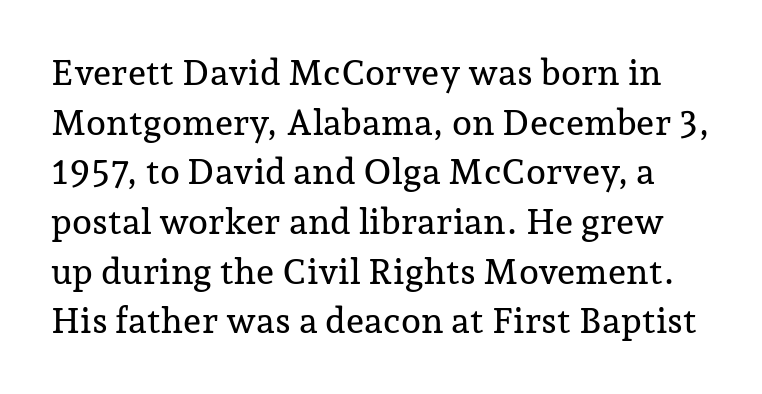
Q: Is the text italic (slanted)? A: No, it is upright.
Q: Is the typeface a serif or a sans-serif typeface? A: Serif.
Q: Is the text underlined? A: No.
Q: Is the spacing between letters normal or unusually wide? A: Normal.
Q: Is the spacing between lines tight, normal or loose? A: Normal.
Q: Width (condensed, normal, or wide)? A: Normal.
Q: Stroke contrast? A: Low.
Q: x-height? A: Medium.
Q: Monospaced? A: No.
